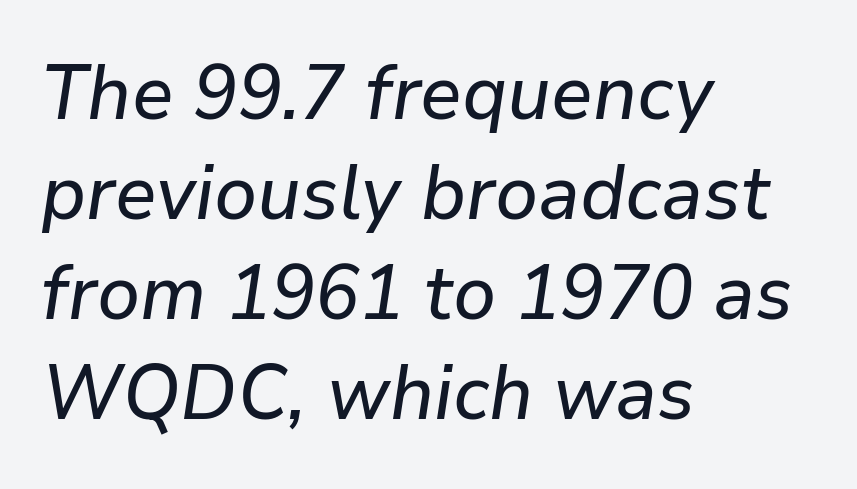
Standard letterfit; no display-style spreading of the glyphs. This rendering features lettering with no underline. Proportional: the letters do not fall into vertical columns. Whoever set this chose a conventional vertical rhythm. Does the copy run flush right? No — it runs flush left. The letters are slanted; this is an italic face.
